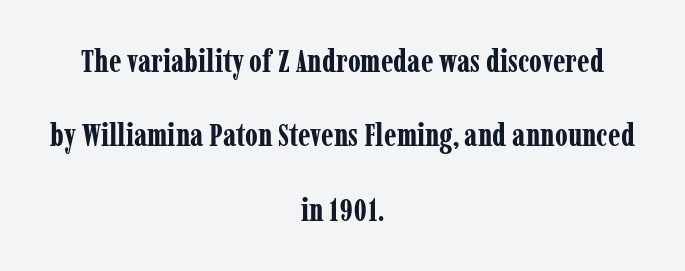
The image shows 31 px bold, condensed serif type, upright; set centered, loose line spacing (2.4x), normal letter spacing, not underlined; low stroke contrast and a medium x-height.
